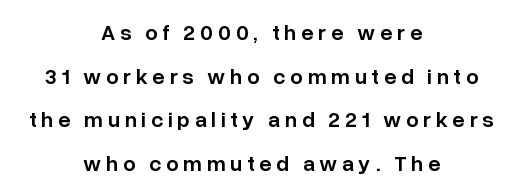
Widely set lines give the paragraph a tall, airy silhouette. Spacing between characters has been opened up far beyond the box default. Does the weight exceed regular? Yes, but only to semibold. The paragraph shown floats in the horizontal middle.
